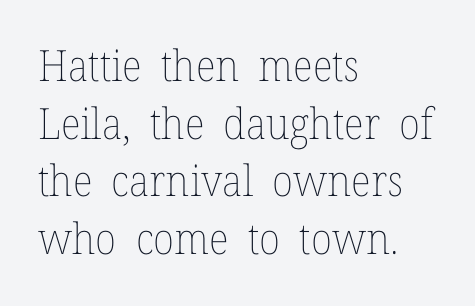
The typography opts for an upright posture over an oblique one. The strokes are not fattened; the text isn't bold. Proportional: the letters do not fall into vertical columns. Tracking here is standard; glyphs follow each other at the usual distance. Compared with a centered layout, this one pins lines to the left instead. A clean baseline with only descenders dipping below it.
